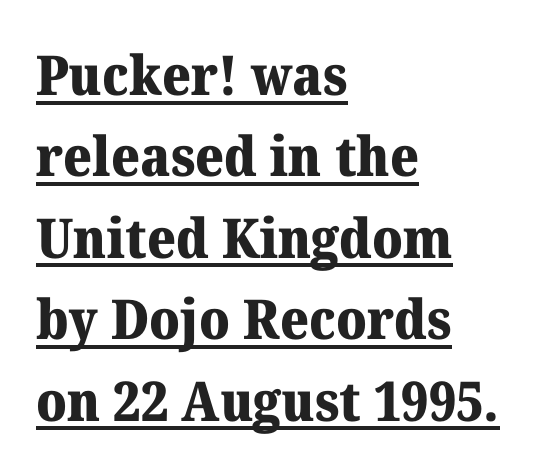
Q: Is the text bold? A: Yes.
Q: Is the text italic (slanted)? A: No, it is upright.
Q: Is the typeface a serif or a sans-serif typeface? A: Serif.
Q: Is the text underlined? A: Yes.
Q: How is the paragraph aligned? A: Left-aligned.
Q: Is the spacing between letters normal or unusually wide? A: Normal.
Q: Is the spacing between lines tight, normal or loose? A: Normal.
Q: Width (condensed, normal, or wide)? A: Normal.
Q: Stroke contrast? A: Medium.
Q: x-height? A: Medium.
Q: Monospaced? A: No.
